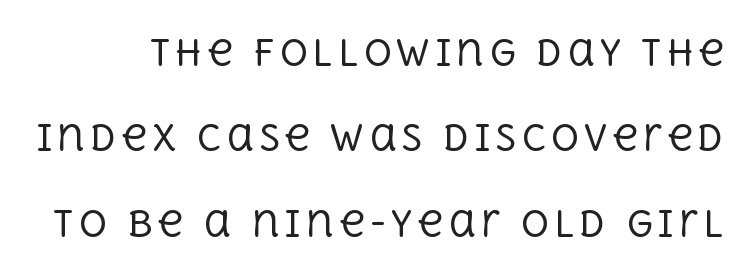
The image shows 35 px regular-weight serif type, upright; set loose line spacing (2.44x), not underlined; a large x-height.
